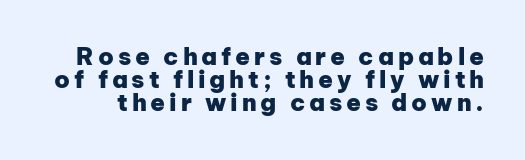
Q: Is the text bold? A: Yes.
Q: Is the text italic (slanted)? A: No, it is upright.
Q: Is the text underlined? A: No.
Q: Is the spacing between lines tight, normal or loose? A: Tight.
